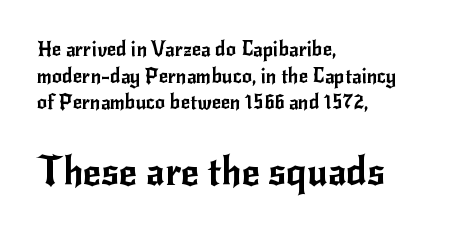
Q: Is the text italic (slanted)? A: No, it is upright.
Q: Is the typeface a serif or a sans-serif typeface? A: Sans-serif.
Q: Is the text underlined? A: No.
Q: How is the paragraph aligned? A: Left-aligned.
Q: Is the spacing between letters normal or unusually wide? A: Normal.
Q: Is the spacing between lines tight, normal or loose? A: Normal.
Q: Which block of text is set in a larger size, the first (top) or the second (bottom)? A: The second (bottom) one.
Q: Width (condensed, normal, or wide)? A: Normal.
Q: Stroke contrast? A: Low.
Q: x-height? A: Small.
Q: Monospaced? A: No.
